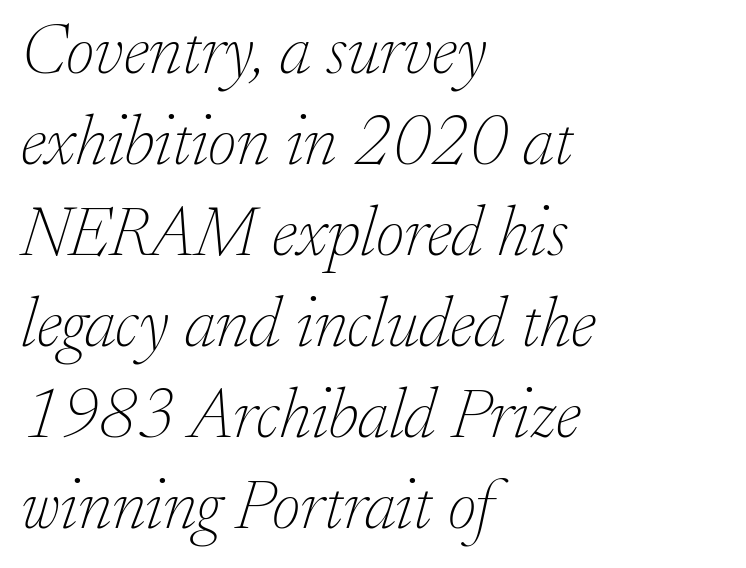
Does the copy run flush right? No — it runs flush left. The lines sit at an ordinary, default distance from one another. This rendering employs a face with finishing strokes, i.e., a serif. Each row of text sits above clean, open space.
